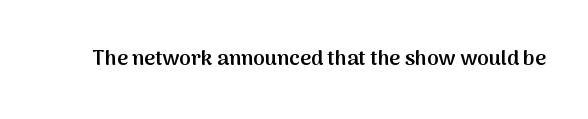
Typesetter's note: demi weight, one step under bold. The specimen omits any rule beneath the text block's lines. Is there any slant? The stems are plumb. Does extra space separate the letters? No, they use regular spacing.
